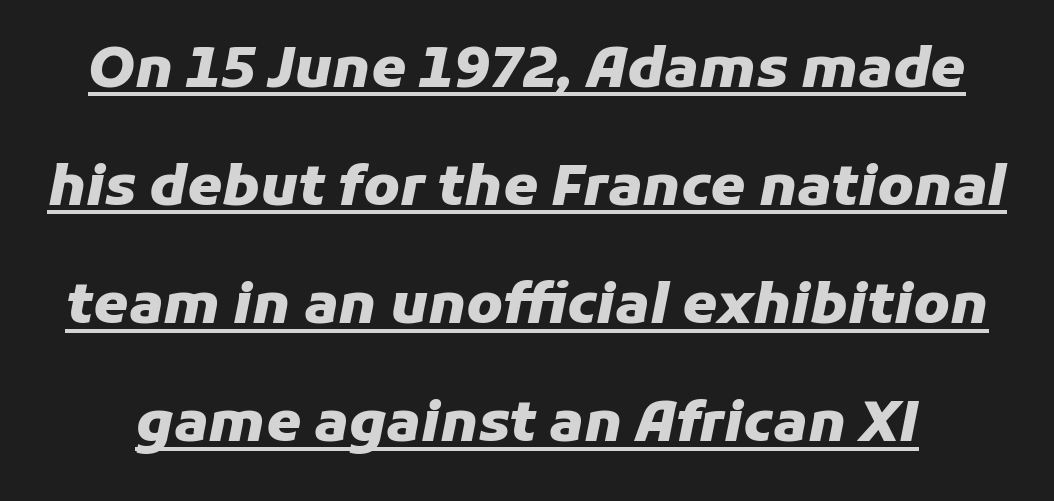
The image shows 56 px heavy type, italic (leaning right); set loose line spacing (2.11x), normal letter spacing, underlined; low stroke contrast and a medium x-height.
